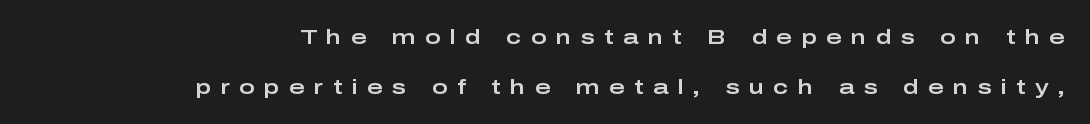
The string is rendered with underlining switched off. Is the block centered? No — it sits flush against the right margin. Between one letter and the next there's a generous, obvious gap. Tall strokes in this sample are plumb rather than angled.
